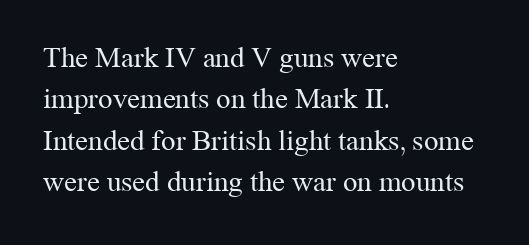
The image shows 29 px regular-weight serif type, upright; set left-aligned, normal line spacing (1.43x), normal letter spacing, not underlined; medium stroke contrast and a medium x-height.
